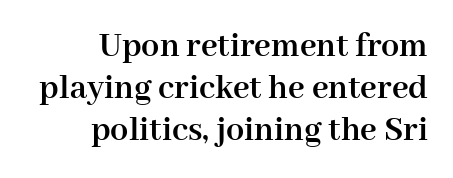
Q: Is the text bold? A: Yes.
Q: Is the text italic (slanted)? A: No, it is upright.
Q: Is the typeface a serif or a sans-serif typeface? A: Serif.
Q: Is the text underlined? A: No.
Q: How is the paragraph aligned? A: Right-aligned.
Q: Is the spacing between letters normal or unusually wide? A: Normal.
Q: Width (condensed, normal, or wide)? A: Normal.
Q: Stroke contrast? A: High.
Q: x-height? A: Medium.
Q: Monospaced? A: No.
